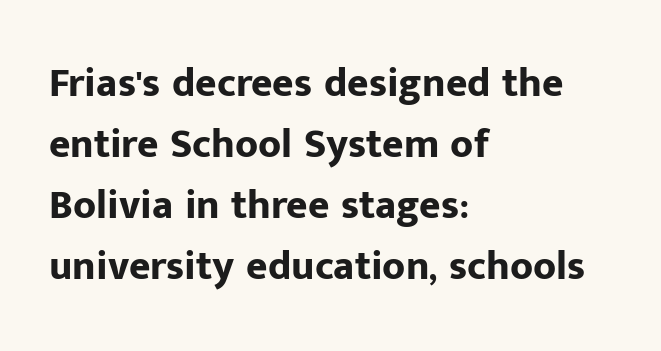
Only glyphs here, with clear space below each row. Baseline-to-baseline distance is the conventional proportion of letter height. This sample uses a sans-serif face. How heavy is the stroke? Heavy — this is a bold. Think of a printed novel: that variable character pitch is what you see here.
